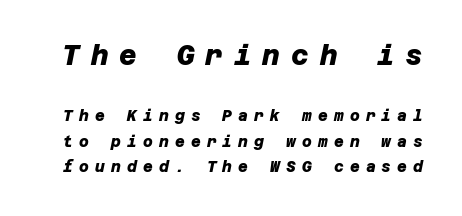
Typesetter's note — upper block bumped up in size, lower block left smaller. In terms of weight, the rendering is a true, heavy bold. One glance says typical: line gaps are just what's usual. Caption: expanded tracking, letters set apart.
